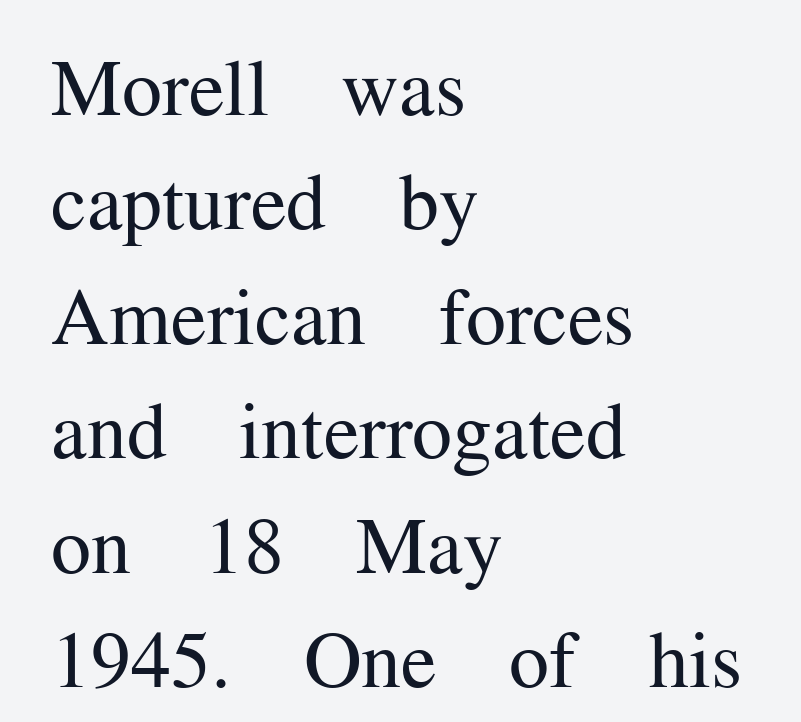
Q: Is the text bold? A: No.
Q: Is the text italic (slanted)? A: No, it is upright.
Q: Is the typeface a serif or a sans-serif typeface? A: Serif.
Q: Is the text underlined? A: No.
Q: How is the paragraph aligned? A: Left-aligned.
Q: Is the spacing between letters normal or unusually wide? A: Normal.
Q: Is the spacing between lines tight, normal or loose? A: Normal.
Q: Width (condensed, normal, or wide)? A: Normal.
Q: Stroke contrast? A: Medium.
Q: x-height? A: Medium.
Q: Monospaced? A: No.
